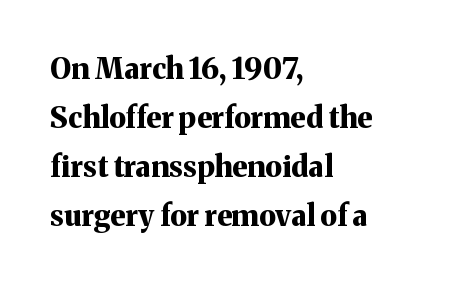
Italic? Not at all — the glyphs are vertical. Normally led — the rows are evenly, conventionally spaced. Thick stems and heavy bowls — unmistakably bold. Students, note that the glyphs here touch the page at normal intervals.
